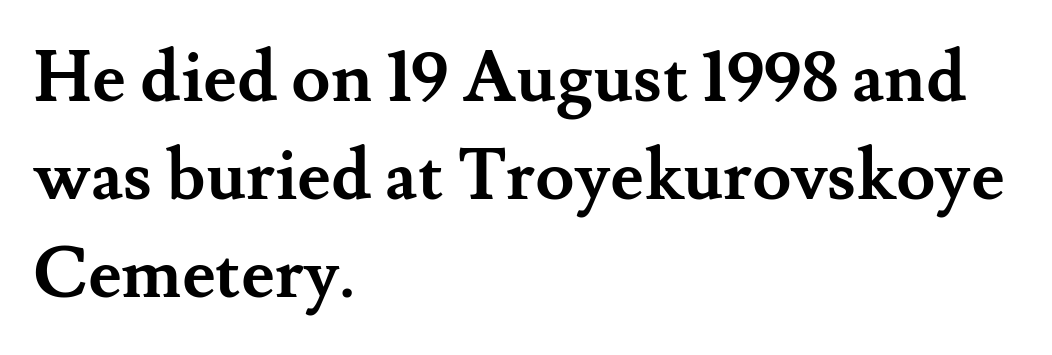
The image shows 71 px semibold serif type, upright; set left-aligned, normal line spacing (1.38x), normal letter spacing, not underlined; medium stroke contrast and a small x-height.
